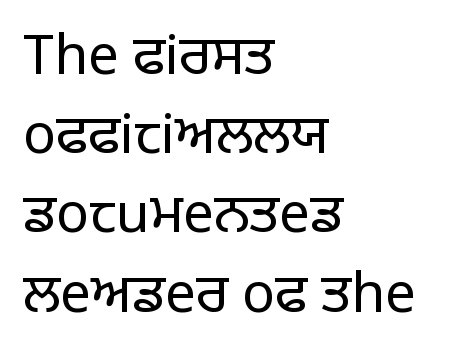
Q: Is the text bold? A: No.
Q: Is the text italic (slanted)? A: No, it is upright.
Q: Is the typeface a serif or a sans-serif typeface? A: Sans-serif.
Q: Is the text underlined? A: No.
Q: How is the paragraph aligned? A: Left-aligned.
Q: Is the spacing between letters normal or unusually wide? A: Normal.
Q: Is the spacing between lines tight, normal or loose? A: Normal.
Q: Width (condensed, normal, or wide)? A: Normal.
Q: Stroke contrast? A: Low.
Q: x-height? A: Large.
Q: Monospaced? A: No.
